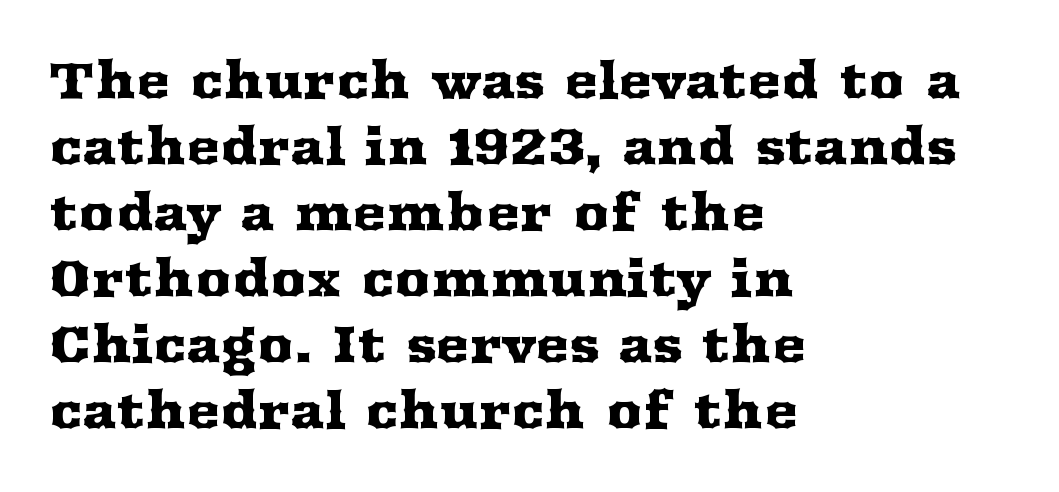
Each row of text sits above clean, open space. Upright lettering throughout. Regarding leading, the lines here are spaced in the standard way. The letters advance in unequal steps, a hallmark of proportional type. The line texture is even and compact thanks to regular tracking. Alignment: flush left.
